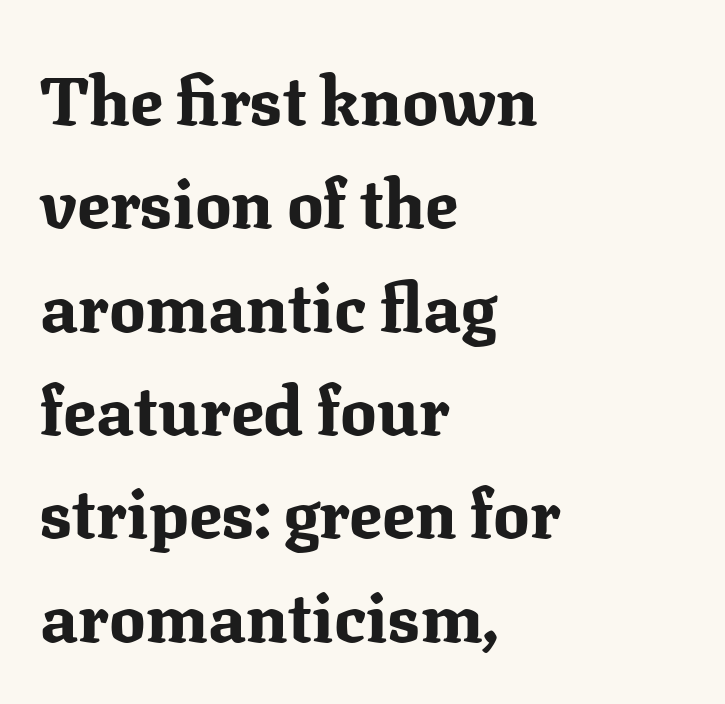
Nope, not italic — everything's standing straight. Check under the words: just untouched page. As a designer I'd log this as weight 700, bold. Typeset ragged right — the left edge is the straight one.
